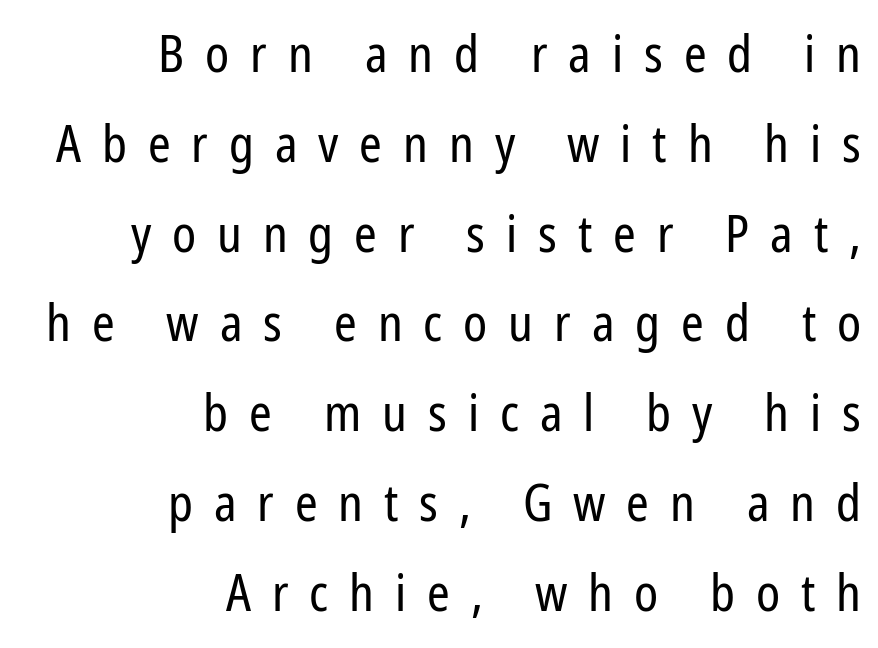
Q: Is the text bold? A: No.
Q: Is the text italic (slanted)? A: No, it is upright.
Q: Is the typeface a serif or a sans-serif typeface? A: Sans-serif.
Q: Is the text underlined? A: No.
Q: How is the paragraph aligned? A: Right-aligned.
Q: Is the spacing between letters normal or unusually wide? A: Unusually wide.
Q: Width (condensed, normal, or wide)? A: Condensed.
Q: Stroke contrast? A: Low.
Q: x-height? A: Medium.
Q: Monospaced? A: No.
